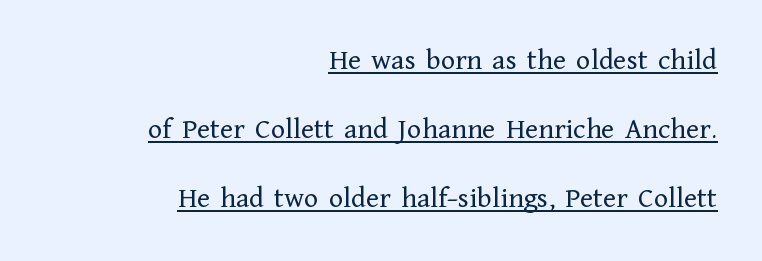
The image shows 30 px regular-weight serif type, upright; set right-aligned, loose line spacing (2.3x), normal letter spacing, underlined; low stroke contrast and a medium x-height.
